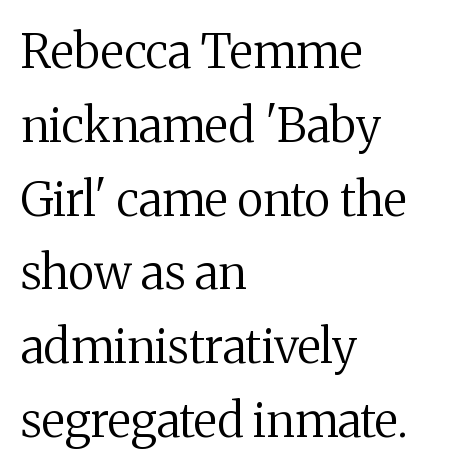
The image shows 47 px regular-weight serif type, upright; set left-aligned, normal line spacing (1.57x), normal letter spacing, not underlined; medium stroke contrast and a medium x-height.
